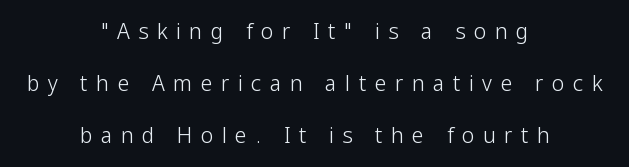
The image shows 21 px text type, upright; set centered, loose line spacing (2.48x), unusually wide letter spacing (+0.41 em), not underlined.
